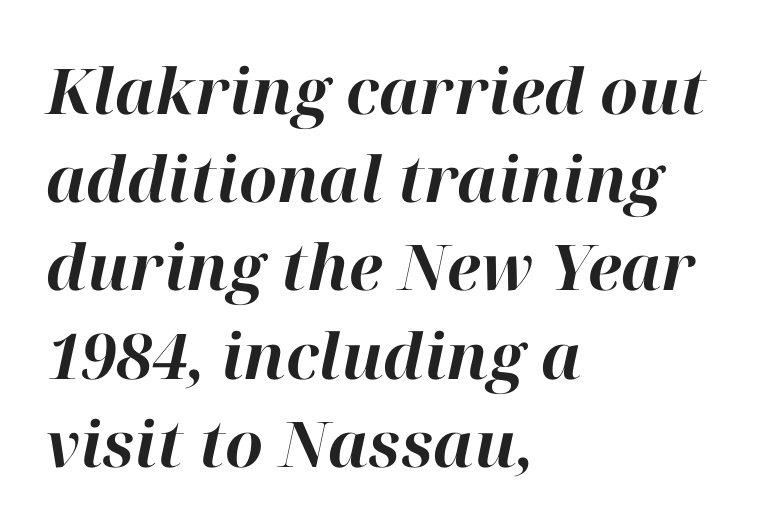
The image shows 63 px bold type, italic (leaning right); set left-aligned, normal line spacing (1.4x), normal letter spacing, not underlined; high stroke contrast and a medium x-height.
